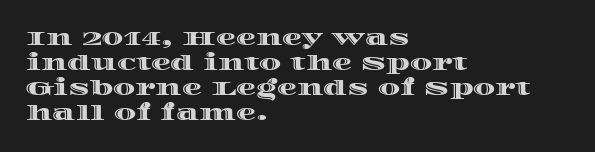
{"italic": "no", "underline": "no", "align": "left", "line_spacing": "normal", "line_spacing_ratio": 1.25, "letter_spacing": "normal", "letter_spacing_em": 0.0, "glyph_px": 20}
